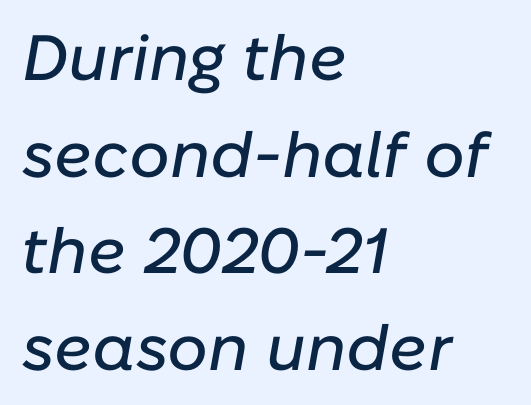
The image shows 64 px text type, italic (leaning right); set left-aligned, normal line spacing (1.51x), normal letter spacing, not underlined; low stroke contrast and a medium x-height.
